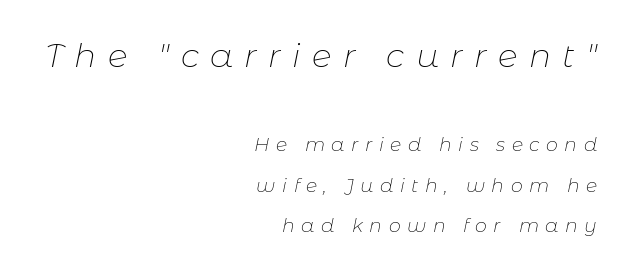
The image shows 33 px thin type, italic (leaning right); set right-aligned, loose line spacing (2.14x), unusually wide letter spacing (+0.34 em), not underlined; the first (top) block is 1.74x larger; low stroke contrast and a medium x-height.
